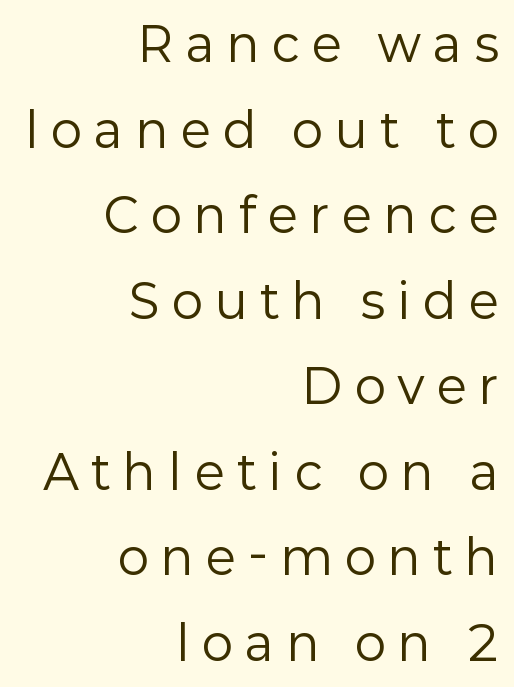
{"serif": "no", "italic": "no", "bold": "no", "weight": "regular", "width": "normal", "stroke_contrast": "low", "x_height": "medium", "monospaced": "no", "underline": "no", "align": "right", "line_spacing_ratio": 1.82, "letter_spacing": "wide", "letter_spacing_em": 0.28, "glyph_px": 47}
